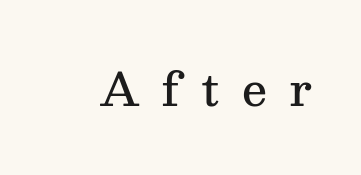
Q: Is the text bold? A: Semi-bold.
Q: Is the text italic (slanted)? A: No, it is upright.
Q: Is the typeface a serif or a sans-serif typeface? A: Serif.
Q: Is the text underlined? A: No.
Q: Is the spacing between letters normal or unusually wide? A: Unusually wide.
Q: Width (condensed, normal, or wide)? A: Normal.
Q: Stroke contrast? A: Medium.
Q: x-height? A: Medium.
Q: Monospaced? A: No.
